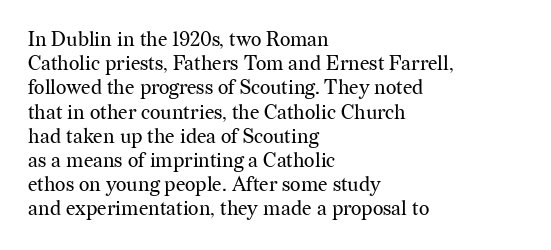
Q: Is the text bold? A: No.
Q: Is the text italic (slanted)? A: No, it is upright.
Q: Is the text underlined? A: No.
Q: How is the paragraph aligned? A: Left-aligned.
Q: Is the spacing between letters normal or unusually wide? A: Normal.
